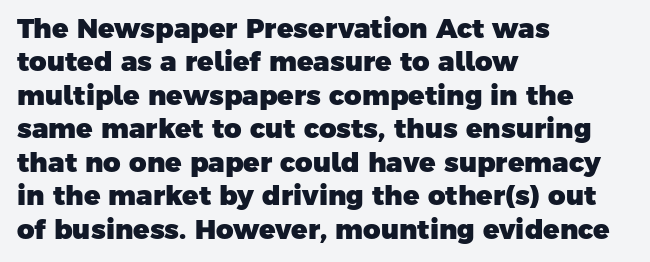
The image shows 27 px bold type; set left-aligned, line spacing 1.24x, normal letter spacing, not underlined.
